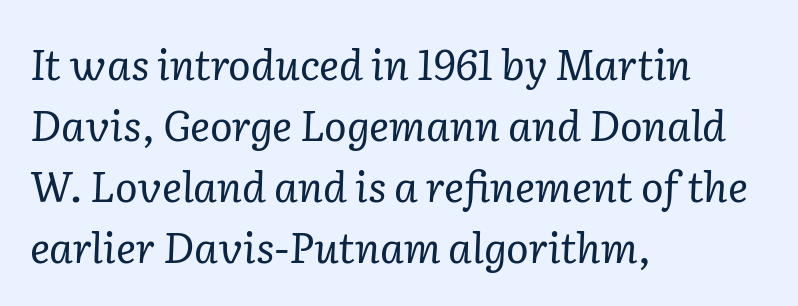
The image shows 42 px regular-weight serif type, italic (leaning right); set left-aligned, normal line spacing (1.45x), normal letter spacing, not underlined; low stroke contrast and a medium x-height.
